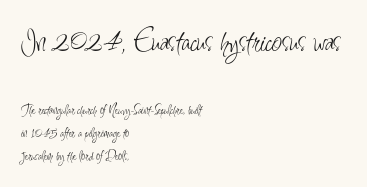
The letters carry no serifs — their stems end cleanly without finishing strokes. This sample keeps an unexceptional amount of space between lines. The letters look calm and open, with moderate or lighter stems. The paragraph shown leans on its left margin. Scale decreases going downward across the two blocks.
